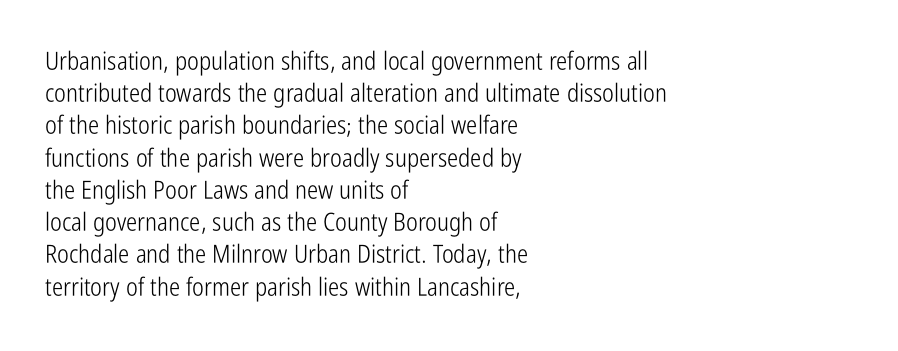
{"italic": "no", "bold": "no", "underline": "no", "align": "left", "line_spacing": "normal", "line_spacing_ratio": 1.29, "letter_spacing": "normal", "letter_spacing_em": 0.0, "glyph_px": 25}
